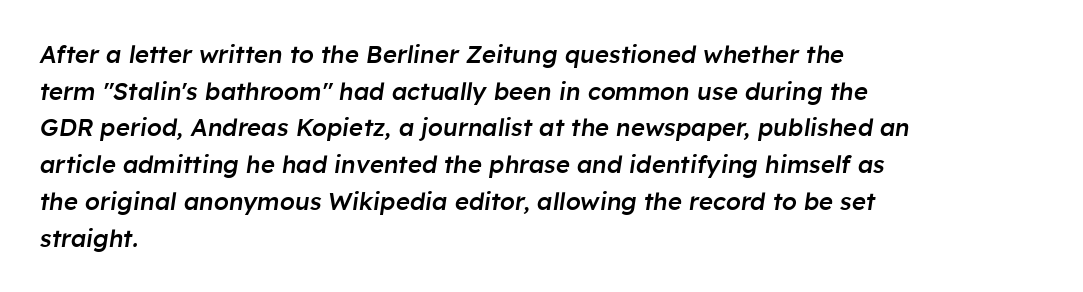
The image shows 24 px text type, italic (leaning right); set left-aligned, normal line spacing (1.53x), normal letter spacing, not underlined.
